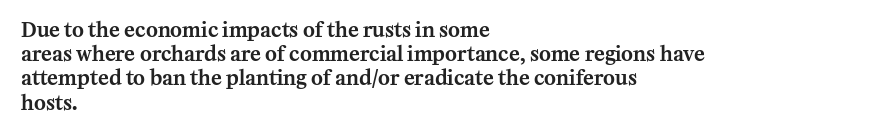
Q: Is the text italic (slanted)? A: No, it is upright.
Q: Is the text underlined? A: No.
Q: How is the paragraph aligned? A: Left-aligned.
Q: Is the spacing between letters normal or unusually wide? A: Normal.
